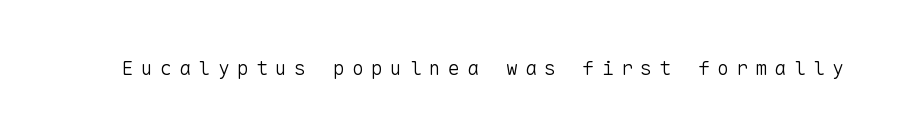
Q: Is the text bold? A: No.
Q: Is the text italic (slanted)? A: No, it is upright.
Q: Is the text underlined? A: No.
Q: Is the spacing between letters normal or unusually wide? A: Unusually wide.
